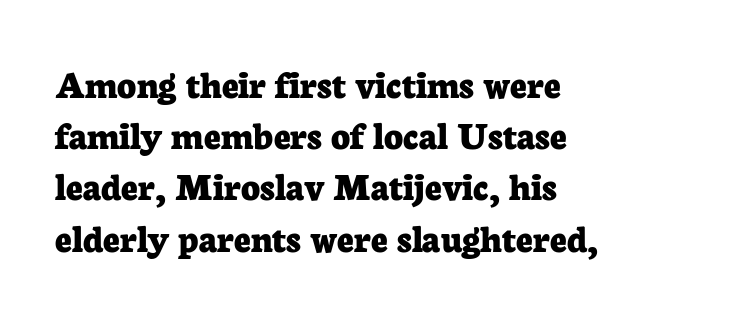
Q: Is the text bold? A: Yes.
Q: Is the text italic (slanted)? A: No, it is upright.
Q: Is the typeface a serif or a sans-serif typeface? A: Serif.
Q: Is the text underlined? A: No.
Q: How is the paragraph aligned? A: Left-aligned.
Q: Is the spacing between letters normal or unusually wide? A: Normal.
Q: Is the spacing between lines tight, normal or loose? A: Normal.
Q: Width (condensed, normal, or wide)? A: Normal.
Q: Stroke contrast? A: Low.
Q: x-height? A: Medium.
Q: Monospaced? A: No.
